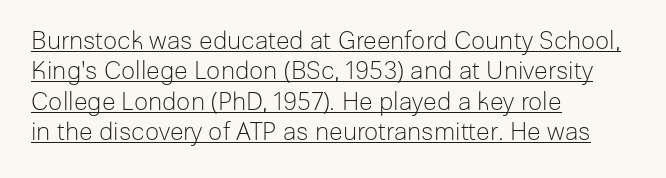
{"italic": "no", "bold": "no", "underline": "yes", "align": "left", "line_spacing_ratio": 1.22, "letter_spacing": "normal", "letter_spacing_em": 0.0, "glyph_px": 25}
